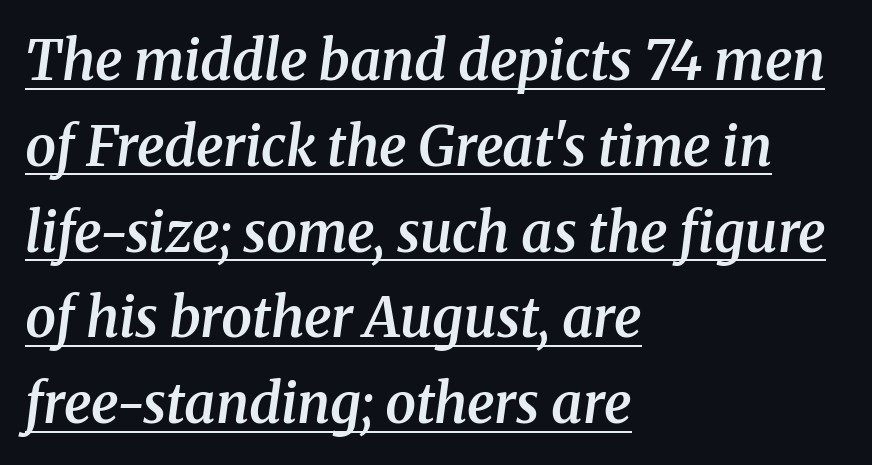
Q: Is the text bold? A: Semi-bold.
Q: Is the text italic (slanted)? A: Yes, it leans right by about 8 degrees.
Q: Is the typeface a serif or a sans-serif typeface? A: Serif.
Q: Is the text underlined? A: Yes.
Q: How is the paragraph aligned? A: Left-aligned.
Q: Is the spacing between letters normal or unusually wide? A: Normal.
Q: Is the spacing between lines tight, normal or loose? A: Normal.
Q: Width (condensed, normal, or wide)? A: Normal.
Q: Stroke contrast? A: Medium.
Q: x-height? A: Medium.
Q: Monospaced? A: No.
